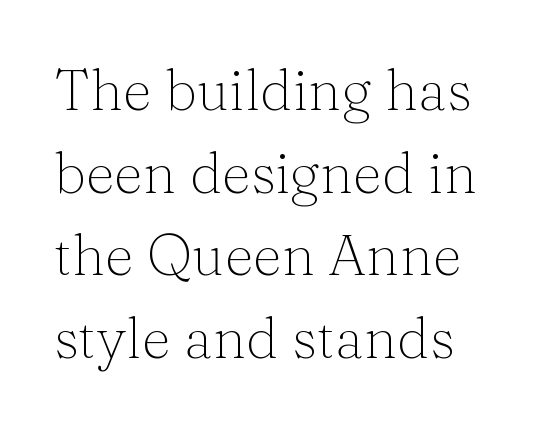
Q: Is the text bold? A: No.
Q: Is the text italic (slanted)? A: No, it is upright.
Q: Is the typeface a serif or a sans-serif typeface? A: Serif.
Q: Is the text underlined? A: No.
Q: Is the spacing between letters normal or unusually wide? A: Normal.
Q: Is the spacing between lines tight, normal or loose? A: Normal.
Q: Width (condensed, normal, or wide)? A: Normal.
Q: Stroke contrast? A: Medium.
Q: x-height? A: Medium.
Q: Monospaced? A: No.
